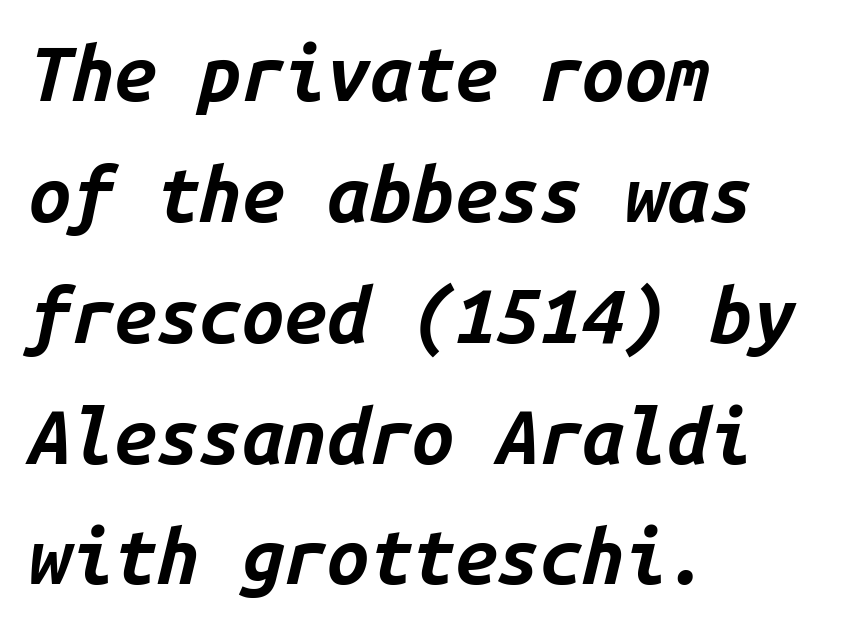
The image shows 76 px bold type, italic (leaning right), monospaced; set left-aligned, normal line spacing (1.59x), normal letter spacing, not underlined; low stroke contrast and a medium x-height.
